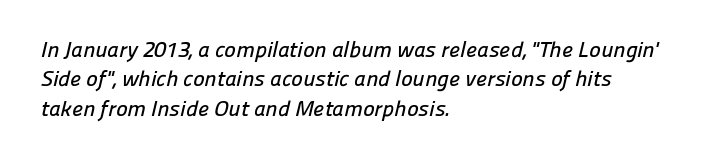
Q: Is the text underlined? A: No.
Q: How is the paragraph aligned? A: Left-aligned.
Q: Is the spacing between letters normal or unusually wide? A: Normal.
Q: Is the spacing between lines tight, normal or loose? A: Normal.
